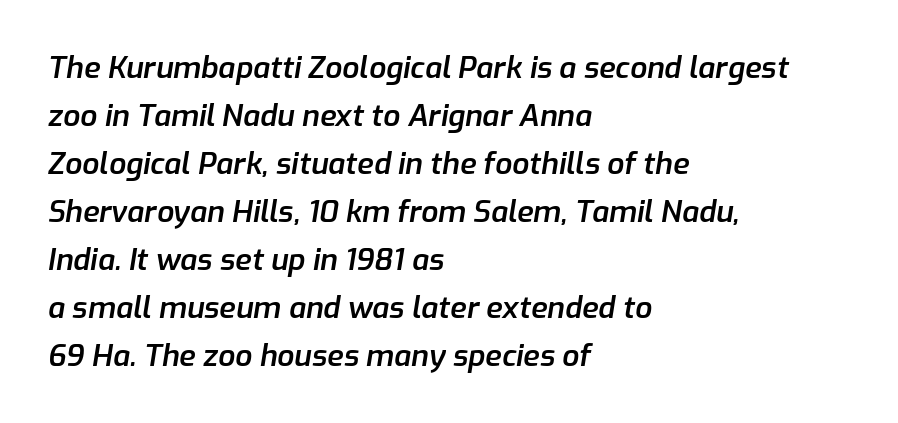
Q: Is the text bold? A: Semi-bold.
Q: Is the text italic (slanted)? A: Yes, it leans right by about 9 degrees.
Q: Is the text underlined? A: No.
Q: How is the paragraph aligned? A: Left-aligned.
Q: Is the spacing between letters normal or unusually wide? A: Normal.
Q: Is the spacing between lines tight, normal or loose? A: Normal.
Q: Width (condensed, normal, or wide)? A: Normal.
Q: Stroke contrast? A: Low.
Q: x-height? A: Medium.
Q: Monospaced? A: No.
